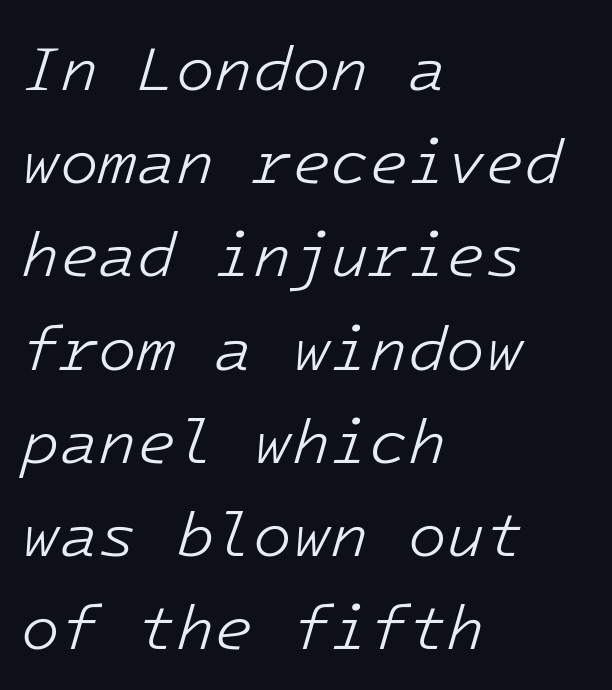
Q: Is the text bold? A: No.
Q: Is the text italic (slanted)? A: Yes, it leans right by about 16 degrees.
Q: Is the text underlined? A: No.
Q: How is the paragraph aligned? A: Left-aligned.
Q: Is the spacing between letters normal or unusually wide? A: Normal.
Q: Is the spacing between lines tight, normal or loose? A: Normal.
Q: Width (condensed, normal, or wide)? A: Normal.
Q: Stroke contrast? A: Low.
Q: x-height? A: Medium.
